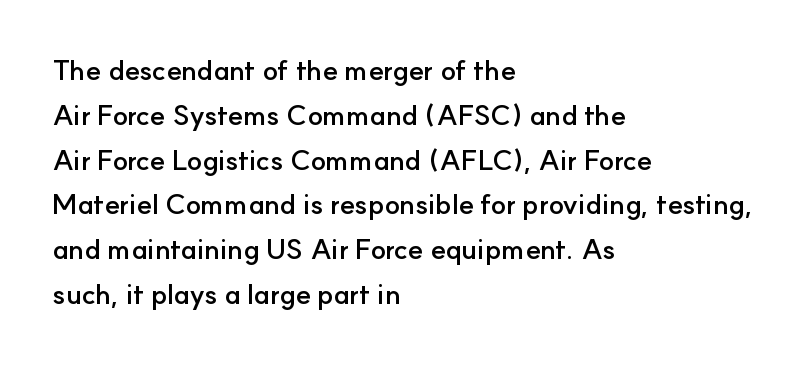
{"serif": "no", "italic": "no", "bold": "yes", "weight": "semibold", "width": "normal", "stroke_contrast": "low", "x_height": "small", "monospaced": "no", "underline": "no", "align": "left", "line_spacing": "normal", "line_spacing_ratio": 1.6, "letter_spacing": "normal", "letter_spacing_em": 0.0, "glyph_px": 28}
